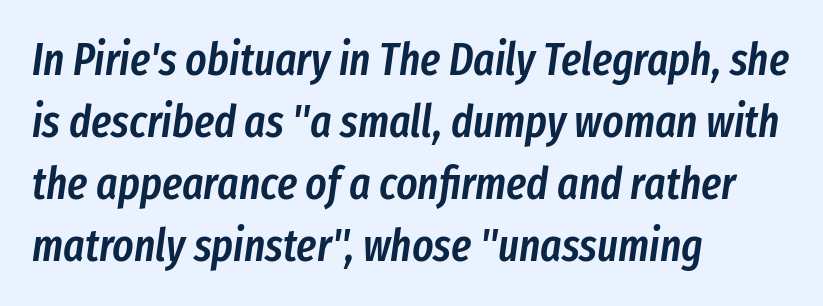
Every row of glyphs begins at an identical x-position on the left. Character widths vary here, with narrow letters taking less room than wide ones. The passage shown leans; its letterforms are oblique. Just letters on the line, the space beneath them empty. Observe the ordinary spacing: letters are neighbours, not strangers. Leading: standard.
